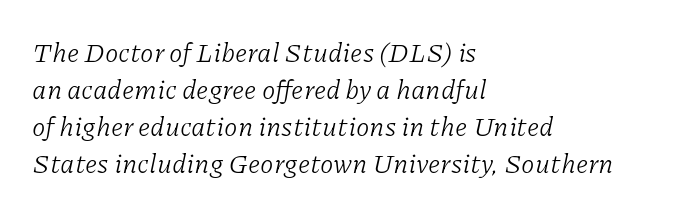
This rendering uses left alignment, leaving the right contour irregular. The type is set solid horizontally, with unmodified tracking. Compared with a typical body face, this is equally light or lighter still. The foot of each line stays bare and open. Looking at the ascenders, they clearly lean.
